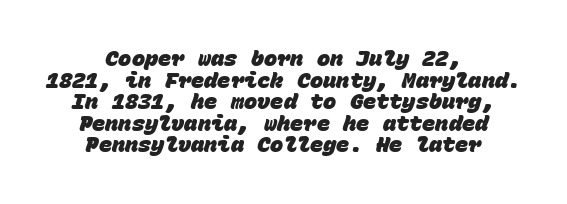
{"bold": "yes", "underline": "no", "align": "center", "line_spacing": "tight", "line_spacing_ratio": 0.98, "letter_spacing": "normal", "letter_spacing_em": 0.0, "glyph_px": 22}
